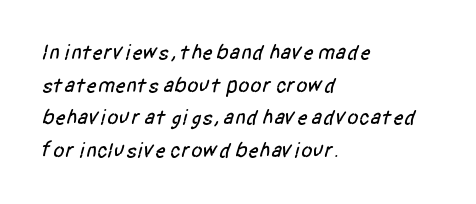
The image shows 21 px text type; set left-aligned, normal line spacing (1.55x), normal letter spacing, not underlined.
